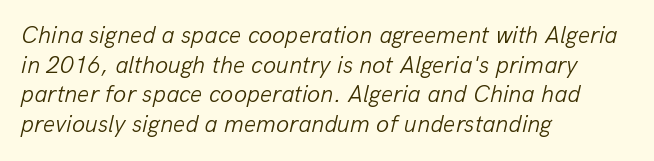
Q: Is the text bold? A: No.
Q: Is the text italic (slanted)? A: Yes, it leans right by about 13 degrees.
Q: Is the text underlined? A: No.
Q: How is the paragraph aligned? A: Left-aligned.
Q: Is the spacing between letters normal or unusually wide? A: Normal.
